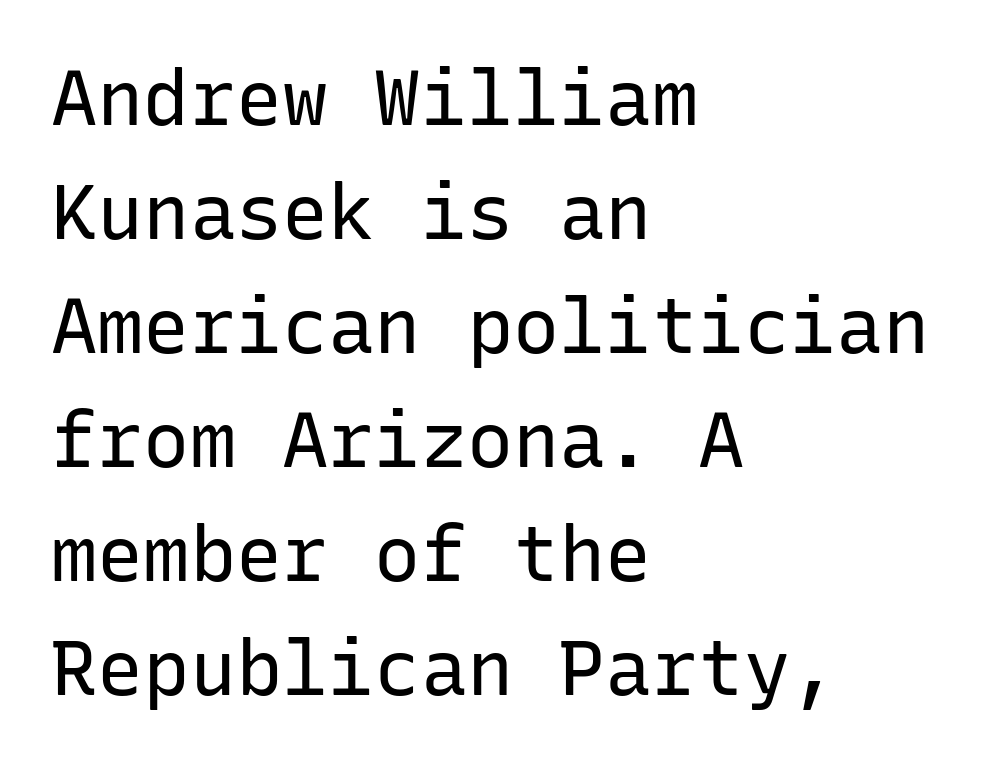
Q: Is the text bold? A: No.
Q: Is the text italic (slanted)? A: No, it is upright.
Q: Is the typeface a serif or a sans-serif typeface? A: Sans-serif.
Q: Is the text underlined? A: No.
Q: How is the paragraph aligned? A: Left-aligned.
Q: Is the spacing between letters normal or unusually wide? A: Normal.
Q: Is the spacing between lines tight, normal or loose? A: Normal.
Q: Width (condensed, normal, or wide)? A: Normal.
Q: Stroke contrast? A: Low.
Q: x-height? A: Medium.
Q: Monospaced? A: Yes.
